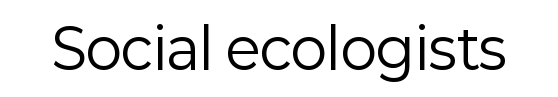
A typesetter would call this proportional, since set widths differ per character. The font sits on the lighter half of the weight spectrum, regular included. Italic? Not at all — the glyphs are vertical. Clear beneath every line of the passage. The letters sit at their default tracking, neither squeezed nor spread. This sample uses a sans-serif face.
